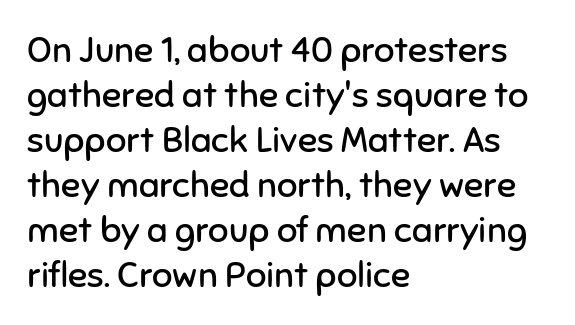
Left-aligned paragraph, ragged on the right. The space between consecutive lines is moderate. Upright lettering throughout. Words appear dense and cohesive because spacing is normal. Nope, no serifs anywhere on these letters.
